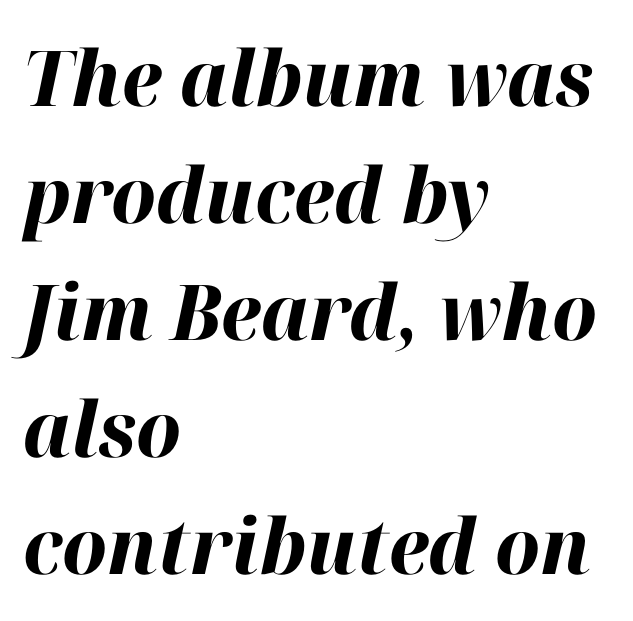
{"italic": "yes", "lean": "right", "slant_degrees": 12, "bold": "yes", "weight": "bold", "width": "normal", "stroke_contrast": "high", "x_height": "medium", "monospaced": "no", "underline": "no", "align": "left", "line_spacing": "normal", "line_spacing_ratio": 1.52, "letter_spacing": "normal", "letter_spacing_em": 0.0, "glyph_px": 77}
